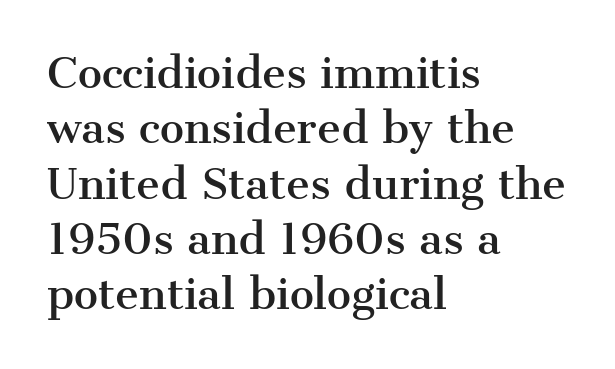
{"serif": "yes", "italic": "no", "width": "normal", "stroke_contrast": "medium", "x_height": "medium", "monospaced": "no", "underline": "no", "align": "left", "line_spacing": "normal", "line_spacing_ratio": 1.35, "letter_spacing": "normal", "letter_spacing_em": 0.0, "glyph_px": 41}
